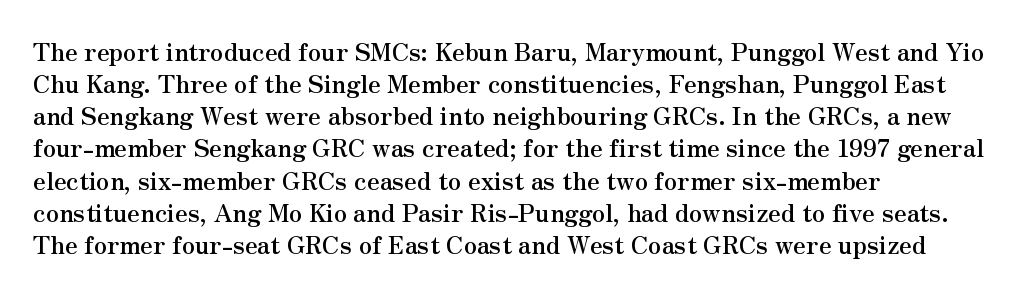
The image shows 24 px bold type, upright; set left-aligned, normal line spacing (1.34x), normal letter spacing, not underlined.
